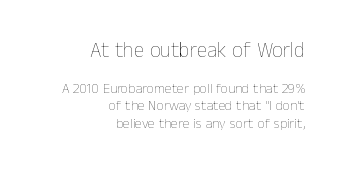
The image shows 21 px text type, upright; set right-aligned, line spacing 1.24x, normal letter spacing, not underlined; the first (top) block is 1.5x larger.
